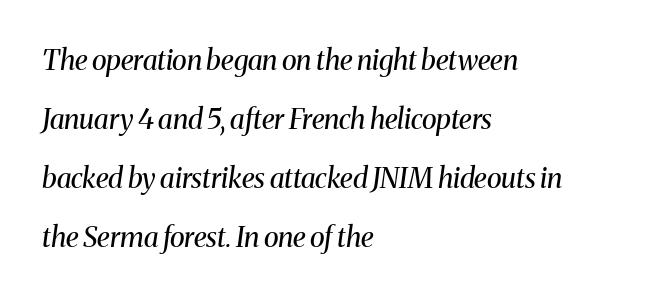
The image shows 28 px regular-weight serif type, italic (leaning right); set left-aligned, loose line spacing (2.11x), normal letter spacing, not underlined; medium stroke contrast and a medium x-height.
